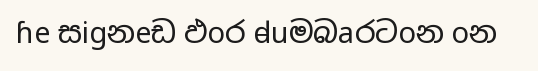
Q: Is the text bold? A: No.
Q: Is the text italic (slanted)? A: No, it is upright.
Q: Is the typeface a serif or a sans-serif typeface? A: Sans-serif.
Q: Is the text underlined? A: No.
Q: Is the spacing between letters normal or unusually wide? A: Normal.
Q: Width (condensed, normal, or wide)? A: Wide.
Q: Stroke contrast? A: Low.
Q: x-height? A: Medium.
Q: Monospaced? A: No.
